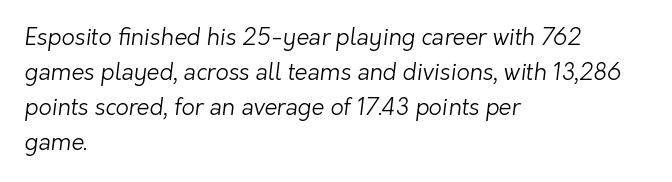
The image shows 23 px text type; set left-aligned, normal line spacing (1.52x), normal letter spacing, not underlined.
